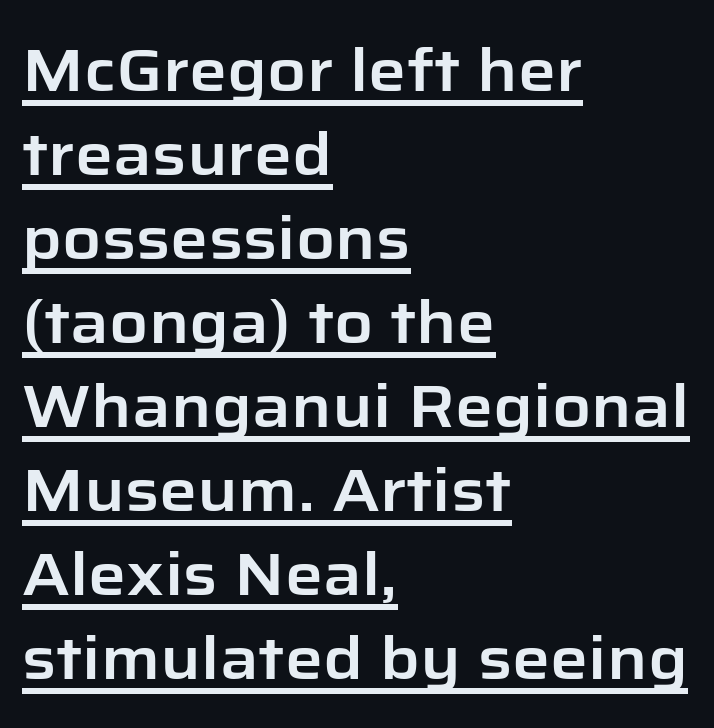
These lines are rendered in a variable-pitch font. Honestly, the letter spacing is just normal — you wouldn't notice it. Horizontal alignment here is leftward, the default for most running prose. Italic: no, the glyphs are upright roman.
